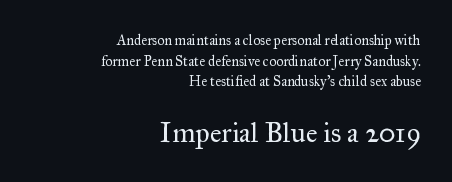
Serifs: yes, visible at the terminals of the letterforms. Students, observe: this is what conventionally led text looks like. The rendering uses natural spacing where letterforms have individual widths. Character size in the trailing block exceeds that of the leading block. This sample uses an upright cut, with every glyph sitting square on the baseline. The gaps between neighbouring characters are ordinary and unremarkable.
